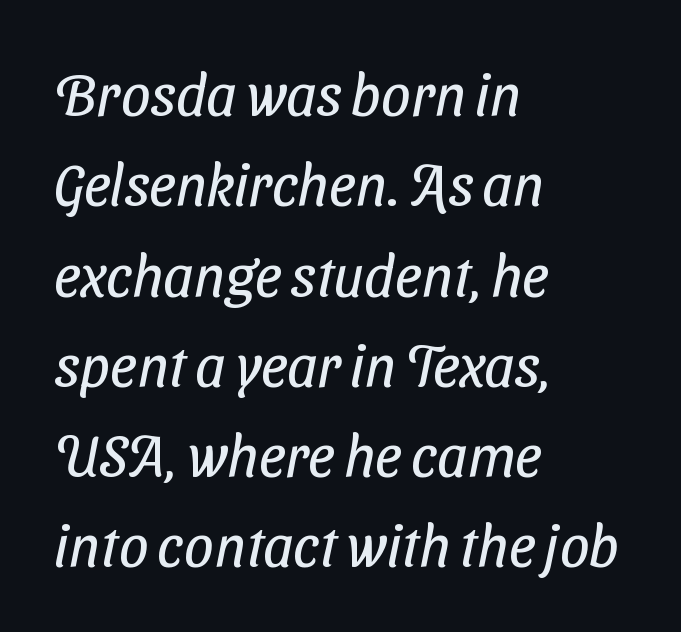
Proportional: the letters do not fall into vertical columns. The string is rendered with underlining switched off. Tracking here is standard; glyphs follow each other at the usual distance. On a weight scale, this lands at 450 or below.
